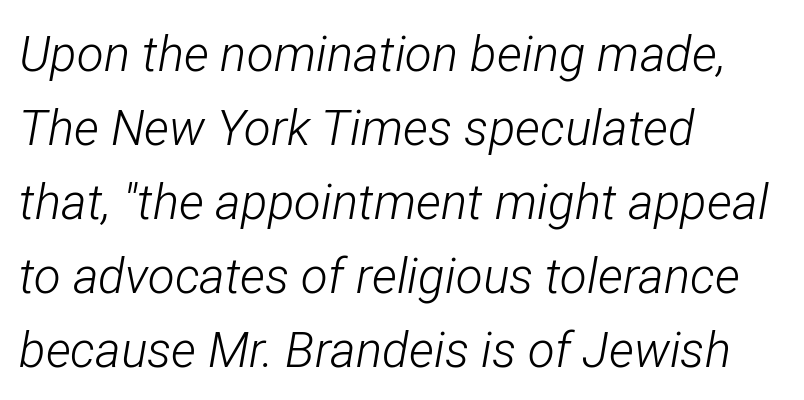
The image shows 49 px light, condensed type, italic (leaning right); set left-aligned, normal line spacing (1.51x), normal letter spacing, not underlined; low stroke contrast and a medium x-height.
